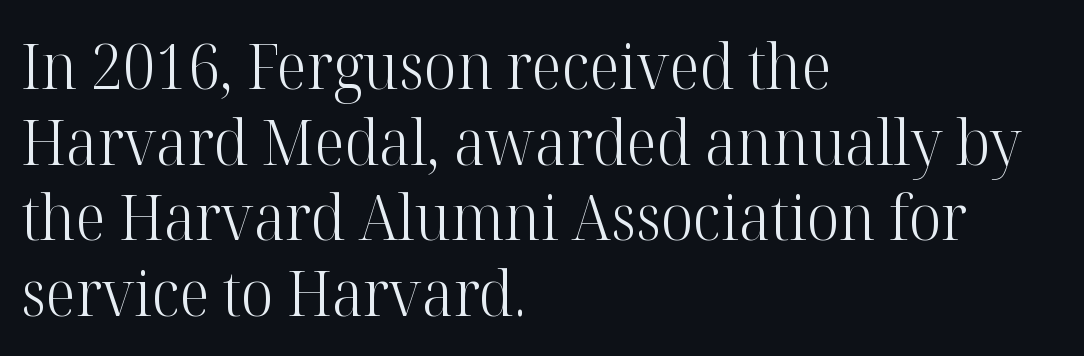
{"serif": "yes", "italic": "no", "bold": "no", "weight": "light", "width": "normal", "stroke_contrast": "high", "x_height": "medium", "monospaced": "no", "underline": "no", "align": "left", "line_spacing_ratio": 1.2, "letter_spacing": "normal", "letter_spacing_em": 0.0, "glyph_px": 63}
